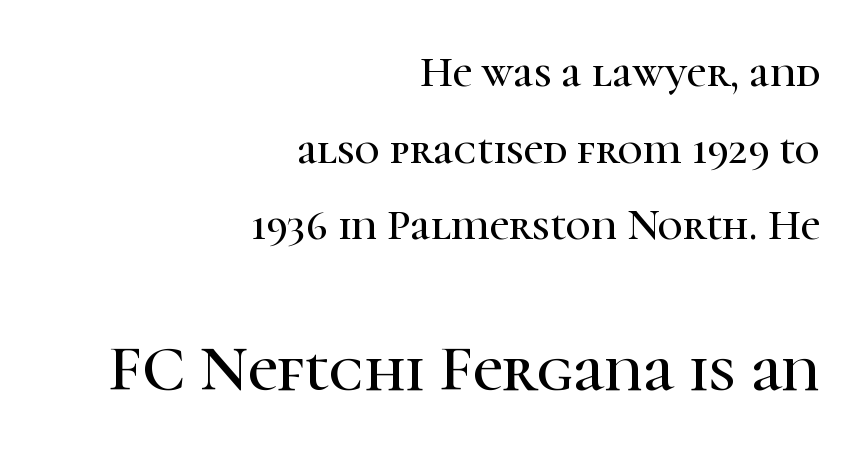
Q: Is the text italic (slanted)? A: No, it is upright.
Q: Is the typeface a serif or a sans-serif typeface? A: Serif.
Q: Is the text underlined? A: No.
Q: How is the paragraph aligned? A: Right-aligned.
Q: Is the spacing between letters normal or unusually wide? A: Normal.
Q: Which block of text is set in a larger size, the first (top) or the second (bottom)? A: The second (bottom) one.
Q: Width (condensed, normal, or wide)? A: Normal.
Q: Stroke contrast? A: High.
Q: x-height? A: Medium.
Q: Monospaced? A: No.
